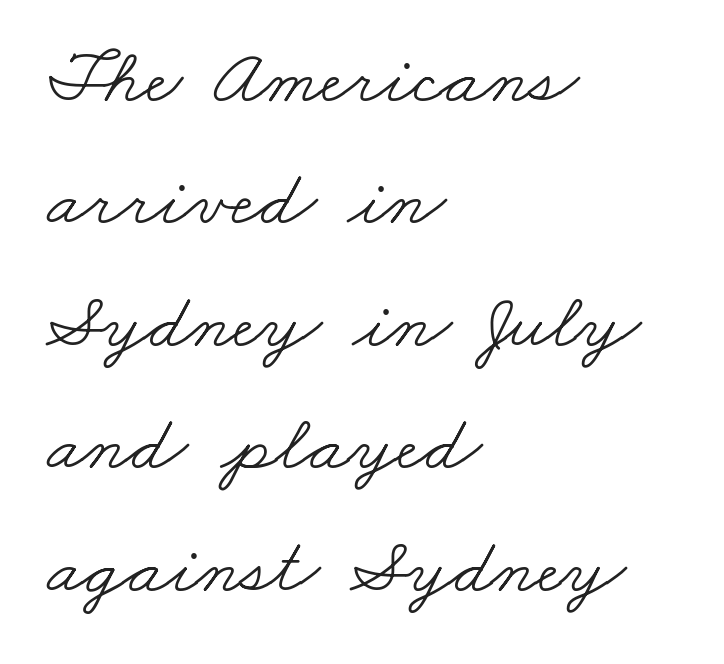
The image shows 79 px light, wide serif type; set left-aligned, normal line spacing (1.55x), normal letter spacing, not underlined; low stroke contrast and a small x-height.
